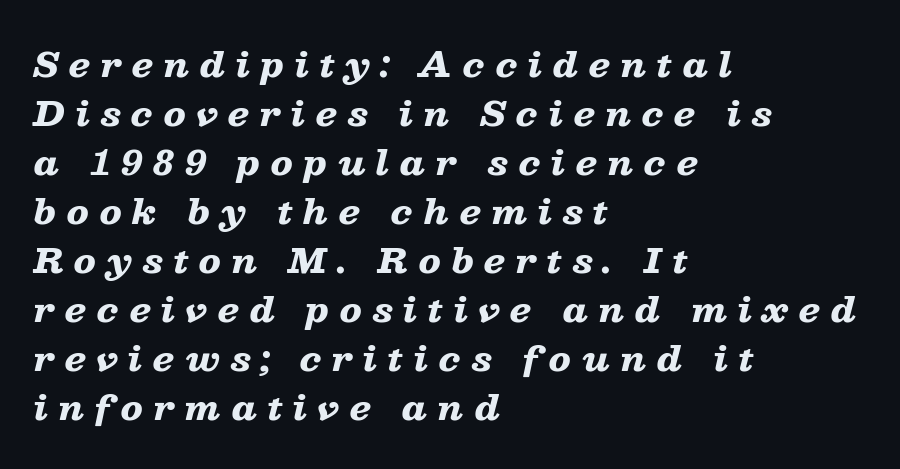
{"italic": "yes", "lean": "right", "slant_degrees": 13, "bold": "yes", "weight": "heavy", "width": "wide", "stroke_contrast": "low", "x_height": "medium", "monospaced": "no", "underline": "no", "align": "left", "line_spacing": "normal", "line_spacing_ratio": 1.44, "letter_spacing": "wide", "letter_spacing_em": 0.31, "glyph_px": 34}
